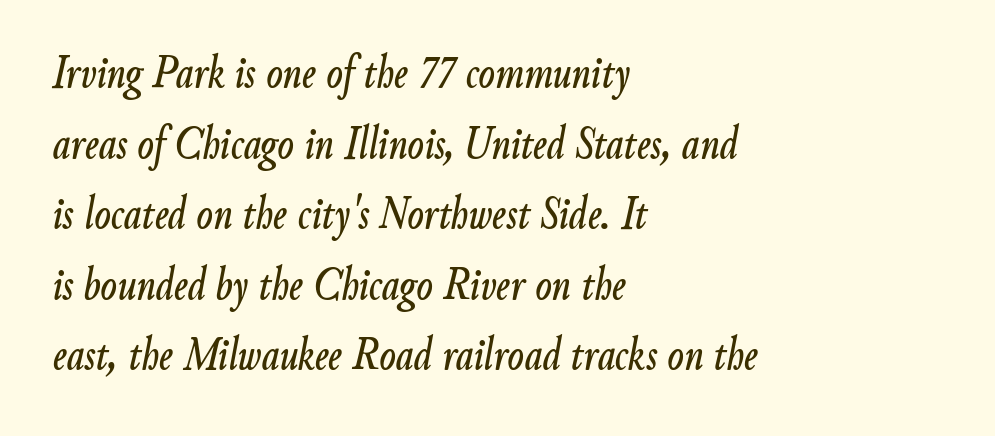
{"italic": "yes", "lean": "right", "slant_degrees": 9, "width": "condensed", "stroke_contrast": "low", "x_height": "small", "monospaced": "no", "underline": "no", "align": "left", "line_spacing": "normal", "line_spacing_ratio": 1.47, "letter_spacing": "normal", "letter_spacing_em": 0.0, "glyph_px": 48}
